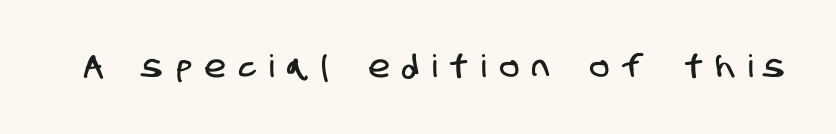
Q: Is the typeface a serif or a sans-serif typeface? A: Sans-serif.
Q: Is the text underlined? A: No.
Q: Is the spacing between letters normal or unusually wide? A: Unusually wide.
Q: Width (condensed, normal, or wide)? A: Condensed.
Q: Stroke contrast? A: Low.
Q: x-height? A: Large.
Q: Monospaced? A: No.
